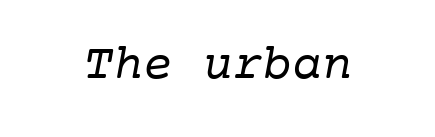
The image shows 50 px regular-weight serif type, monospaced; set normal letter spacing, not underlined; low stroke contrast and a medium x-height.
